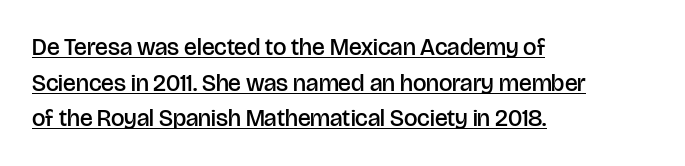
Compared with a centered layout, this one pins lines to the left instead. Emphasis by weight is partial: semibold. In designer terms, the underline attribute is active on this setting. Between one letter and the next there's only the usual sliver of space. The designer left line spacing at the default.
